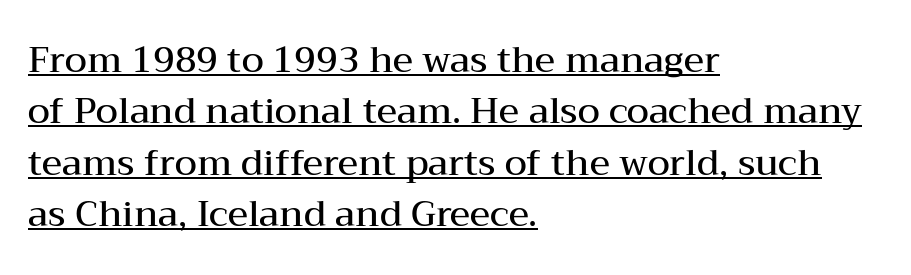
The image shows 36 px semibold, wide serif type, upright; set left-aligned, normal line spacing (1.43x), normal letter spacing, underlined; medium stroke contrast and a medium x-height.
